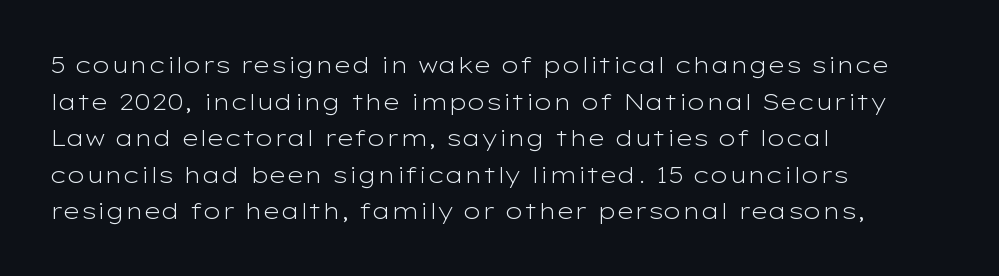
The image shows 23 px text type, upright; set left-aligned, normal line spacing (1.59x), normal letter spacing, not underlined.
